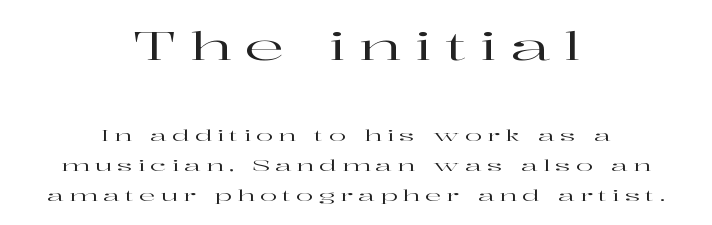
The passage shown is not underscored anywhere. The lines are quadded center. Spacing between characters has been opened up far beyond the box default. This sample has the flowing, uneven cadence of proportional lettering.
